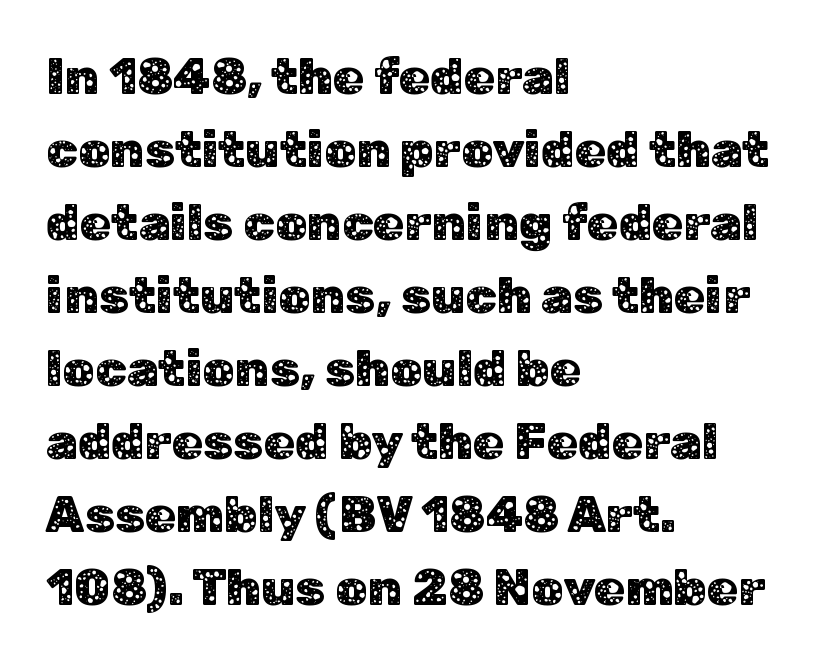
{"serif": "no", "italic": "no", "width": "normal", "stroke_contrast": "low", "x_height": "medium", "monospaced": "no", "underline": "no", "align": "left", "line_spacing": "normal", "line_spacing_ratio": 1.43, "letter_spacing": "normal", "letter_spacing_em": 0.0, "glyph_px": 51}
